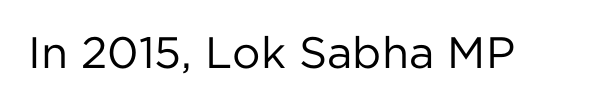
Q: Is the text bold? A: No.
Q: Is the text italic (slanted)? A: No, it is upright.
Q: Is the typeface a serif or a sans-serif typeface? A: Sans-serif.
Q: Is the text underlined? A: No.
Q: Is the spacing between letters normal or unusually wide? A: Normal.
Q: Width (condensed, normal, or wide)? A: Normal.
Q: Stroke contrast? A: Low.
Q: x-height? A: Medium.
Q: Monospaced? A: No.
